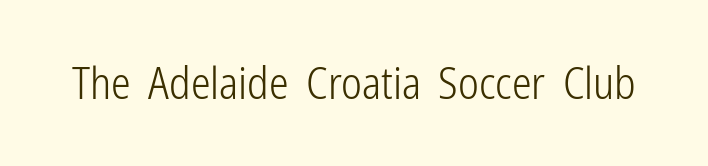
Q: Is the text bold? A: No.
Q: Is the text italic (slanted)? A: No, it is upright.
Q: Is the typeface a serif or a sans-serif typeface? A: Sans-serif.
Q: Is the text underlined? A: No.
Q: Is the spacing between letters normal or unusually wide? A: Normal.
Q: Width (condensed, normal, or wide)? A: Condensed.
Q: Stroke contrast? A: Low.
Q: x-height? A: Medium.
Q: Monospaced? A: No.
